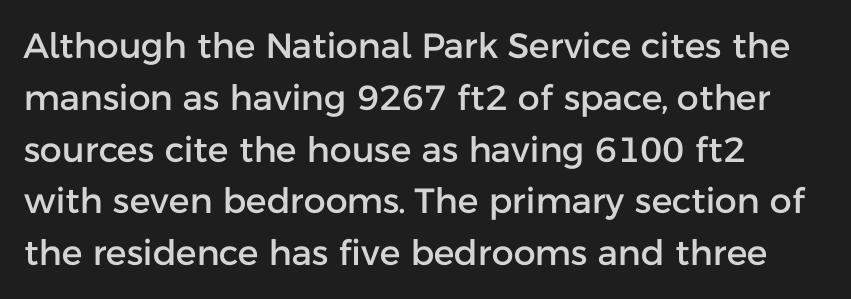
Q: Is the text italic (slanted)? A: No, it is upright.
Q: Is the typeface a serif or a sans-serif typeface? A: Sans-serif.
Q: Is the text underlined? A: No.
Q: How is the paragraph aligned? A: Left-aligned.
Q: Is the spacing between letters normal or unusually wide? A: Normal.
Q: Is the spacing between lines tight, normal or loose? A: Normal.
Q: Width (condensed, normal, or wide)? A: Normal.
Q: Stroke contrast? A: Low.
Q: x-height? A: Medium.
Q: Monospaced? A: No.
